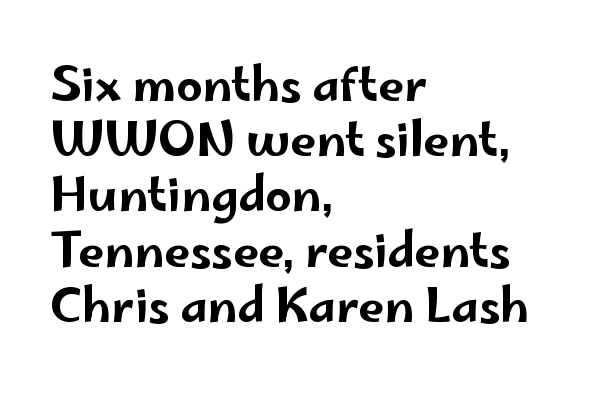
The image shows 46 px wide sans-serif type, upright; set left-aligned, line spacing 1.2x, normal letter spacing, not underlined; low stroke contrast and a small x-height.
